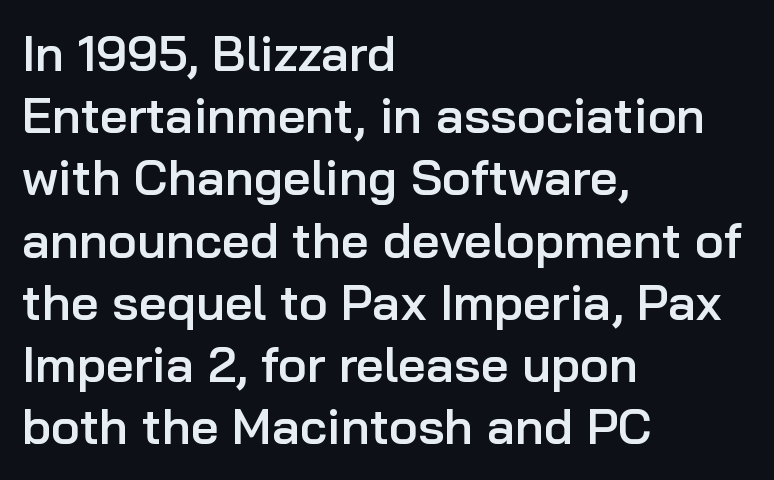
A roman cut, with each character standing at attention. This rendering features lettering with no underline. Glyph-to-glyph distance matches everyday printed text. Note the varied advance widths — an 'i' is clearly narrower than an 'm'. Layout note: lines flush left.
